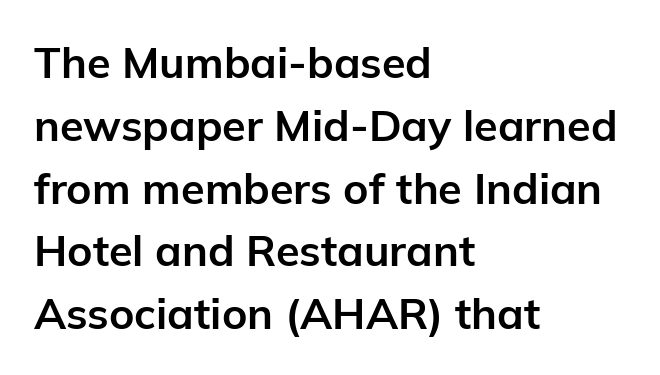
{"serif": "no", "italic": "no", "bold": "yes", "weight": "bold", "width": "normal", "stroke_contrast": "low", "x_height": "medium", "monospaced": "no", "underline": "no", "align": "left", "line_spacing": "normal", "line_spacing_ratio": 1.46, "letter_spacing": "normal", "letter_spacing_em": 0.0, "glyph_px": 43}
